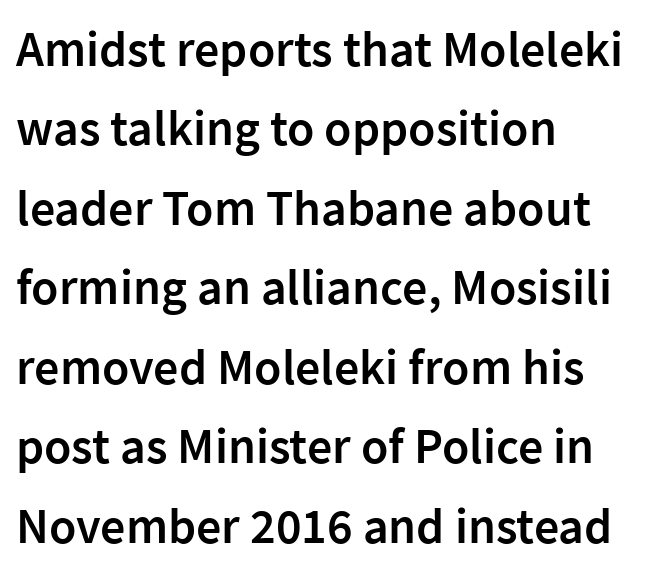
The image shows 50 px semibold sans-serif type, upright; set left-aligned, normal line spacing (1.59x), normal letter spacing, not underlined; low stroke contrast and a medium x-height.
